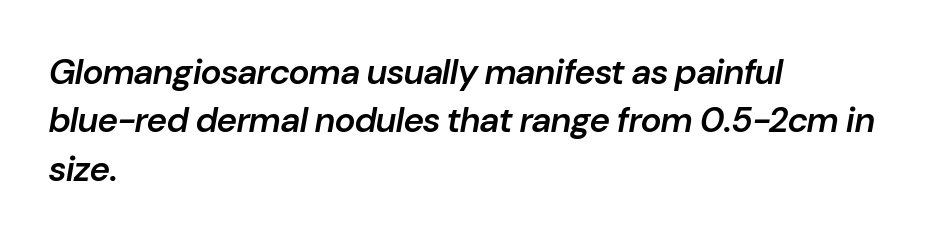
How heavy is the stroke? Medium-heavy — a semibold, shy of bold. Default kerning and tracking; the words read as compact shapes. The ragged edge is on the right, which tells us the setting is flush left. The glyphs look as if they've been sheared to an angle.
